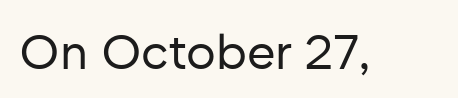
The image shows 49 px regular-weight sans-serif type, upright; set normal letter spacing, not underlined; low stroke contrast and a medium x-height.
